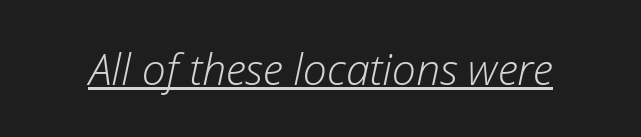
{"italic": "yes", "lean": "right", "slant_degrees": 12, "bold": "no", "weight": "light", "width": "normal", "stroke_contrast": "low", "x_height": "medium", "monospaced": "no", "underline": "yes", "letter_spacing": "normal", "letter_spacing_em": 0.0, "glyph_px": 43}
